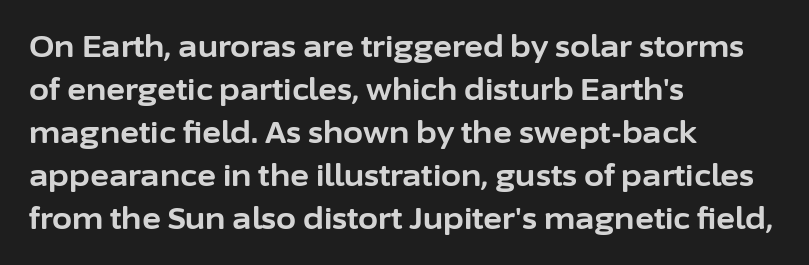
A sans-serif font was chosen for this passage. The tracking reads as untouched default to a designer's eye. A normal amount of white space separates one row of letters from the next. Heavy, bold letterforms. A typesetter would call this proportional, since set widths differ per character. Does the lettering tilt? It doesn't — this is upright.
